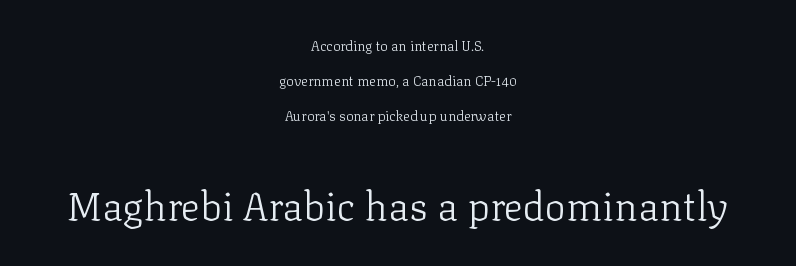
Q: Is the text bold? A: No.
Q: Is the text italic (slanted)? A: No, it is upright.
Q: Is the typeface a serif or a sans-serif typeface? A: Serif.
Q: Is the text underlined? A: No.
Q: How is the paragraph aligned? A: Centered.
Q: Is the spacing between letters normal or unusually wide? A: Normal.
Q: Is the spacing between lines tight, normal or loose? A: Loose.
Q: Which block of text is set in a larger size, the first (top) or the second (bottom)? A: The second (bottom) one.
Q: Width (condensed, normal, or wide)? A: Normal.
Q: Stroke contrast? A: Low.
Q: x-height? A: Medium.
Q: Monospaced? A: No.
